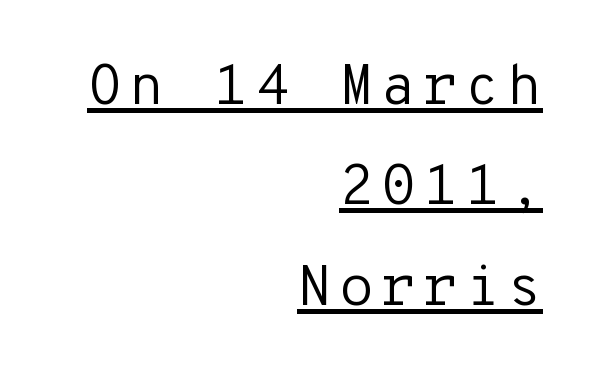
Q: Is the text bold? A: No.
Q: Is the text italic (slanted)? A: No, it is upright.
Q: Is the typeface a serif or a sans-serif typeface? A: Sans-serif.
Q: Is the text underlined? A: Yes.
Q: How is the paragraph aligned? A: Right-aligned.
Q: Width (condensed, normal, or wide)? A: Normal.
Q: Stroke contrast? A: Low.
Q: x-height? A: Medium.
Q: Monospaced? A: Yes.
